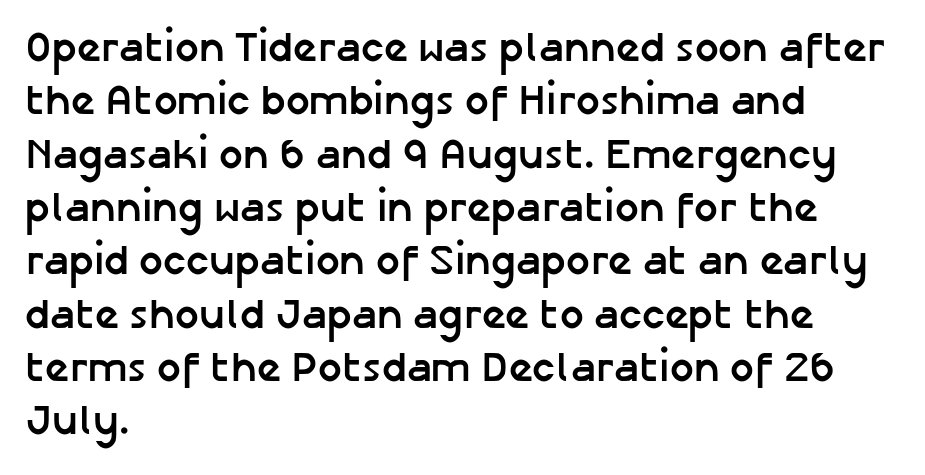
The image shows 42 px semibold sans-serif type, upright; set left-aligned, normal line spacing (1.27x), normal letter spacing, not underlined; low stroke contrast and a medium x-height.
